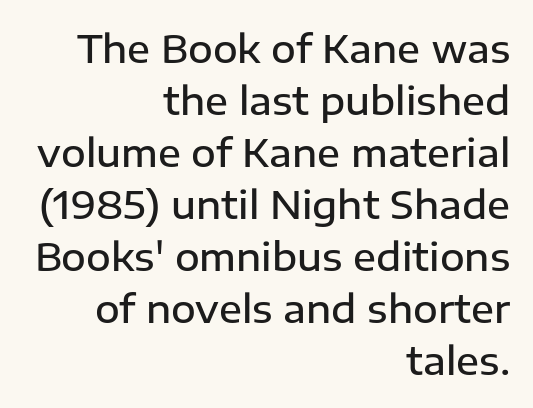
Q: Is the text bold? A: Semi-bold.
Q: Is the text italic (slanted)? A: No, it is upright.
Q: Is the typeface a serif or a sans-serif typeface? A: Sans-serif.
Q: Is the text underlined? A: No.
Q: How is the paragraph aligned? A: Right-aligned.
Q: Is the spacing between letters normal or unusually wide? A: Normal.
Q: Is the spacing between lines tight, normal or loose? A: Normal.
Q: Width (condensed, normal, or wide)? A: Normal.
Q: Stroke contrast? A: Low.
Q: x-height? A: Medium.
Q: Monospaced? A: No.
